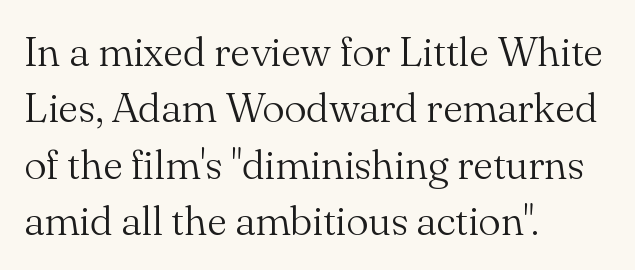
{"serif": "yes", "italic": "no", "bold": "no", "weight": "light", "width": "normal", "stroke_contrast": "medium", "x_height": "small", "monospaced": "no", "underline": "no", "align": "left", "line_spacing": "normal", "line_spacing_ratio": 1.34, "letter_spacing": "normal", "letter_spacing_em": 0.0, "glyph_px": 42}
